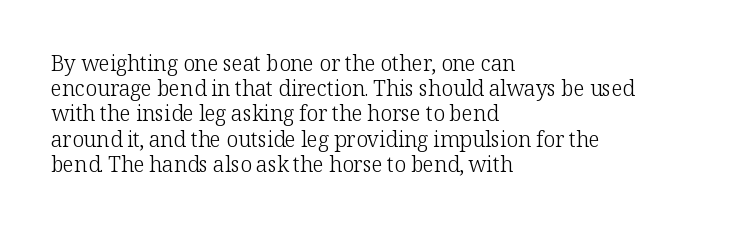
{"italic": "no", "bold": "no", "underline": "no", "align": "left", "line_spacing_ratio": 1.2, "letter_spacing": "normal", "letter_spacing_em": 0.0, "glyph_px": 21}
